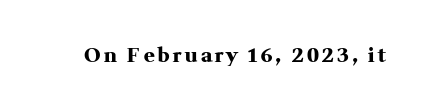
The image shows 20 px bold type, upright; set not underlined.
